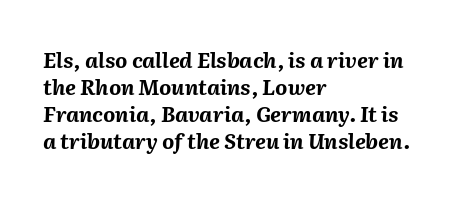
Q: Is the text bold? A: Yes.
Q: Is the text italic (slanted)? A: Yes, it leans right by about 2 degrees.
Q: Is the text underlined? A: No.
Q: How is the paragraph aligned? A: Left-aligned.
Q: Is the spacing between letters normal or unusually wide? A: Normal.
Q: Is the spacing between lines tight, normal or loose? A: Normal.
